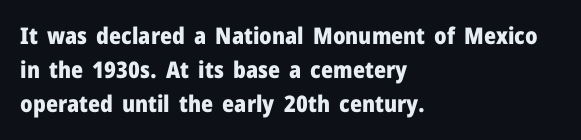
{"italic": "no", "bold": "yes", "underline": "no", "align": "left", "line_spacing": "normal", "line_spacing_ratio": 1.48, "letter_spacing": "normal", "letter_spacing_em": 0.0, "glyph_px": 23}
